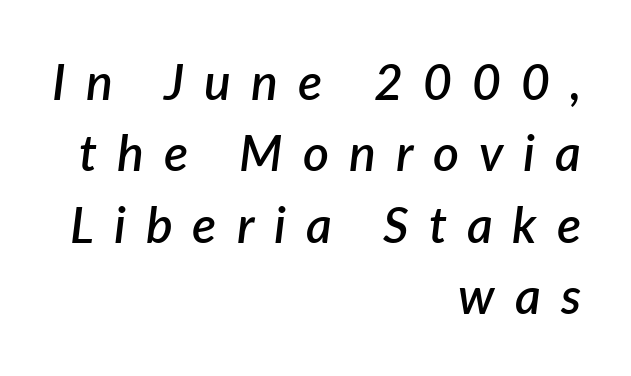
Q: Is the text bold? A: Semi-bold.
Q: Is the text italic (slanted)? A: Yes, it leans right by about 7 degrees.
Q: Is the text underlined? A: No.
Q: How is the paragraph aligned? A: Right-aligned.
Q: Is the spacing between letters normal or unusually wide? A: Unusually wide.
Q: Is the spacing between lines tight, normal or loose? A: Normal.
Q: Width (condensed, normal, or wide)? A: Normal.
Q: Stroke contrast? A: Low.
Q: x-height? A: Medium.
Q: Monospaced? A: No.
